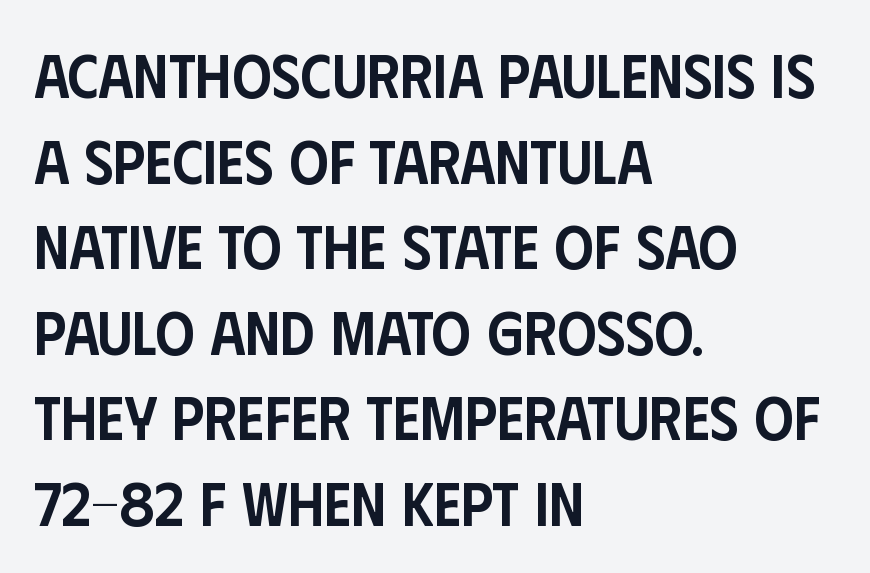
Style check: upright. Words float on clear page, feet unadorned. On the weight axis this lands at semibold, roughly 600. The compositor pushed each line to the left boundary. In terms of letterspacing, this is plain default setting.
